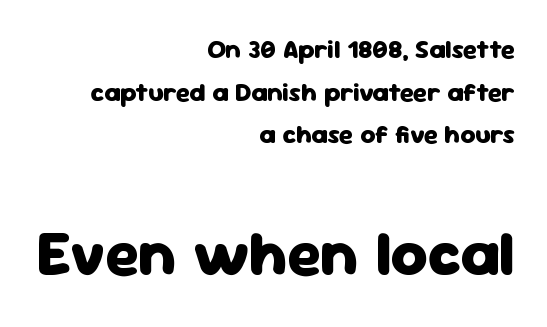
Clear beneath every line of the passage. You could call the tracking neutral — neither tight nor loose. Leftover space on each line is placed entirely before the opening word. Which chunk is bigger? The second one — the bottom block dwarfs the top. The letters carry no serifs — their stems end cleanly without finishing strokes.
